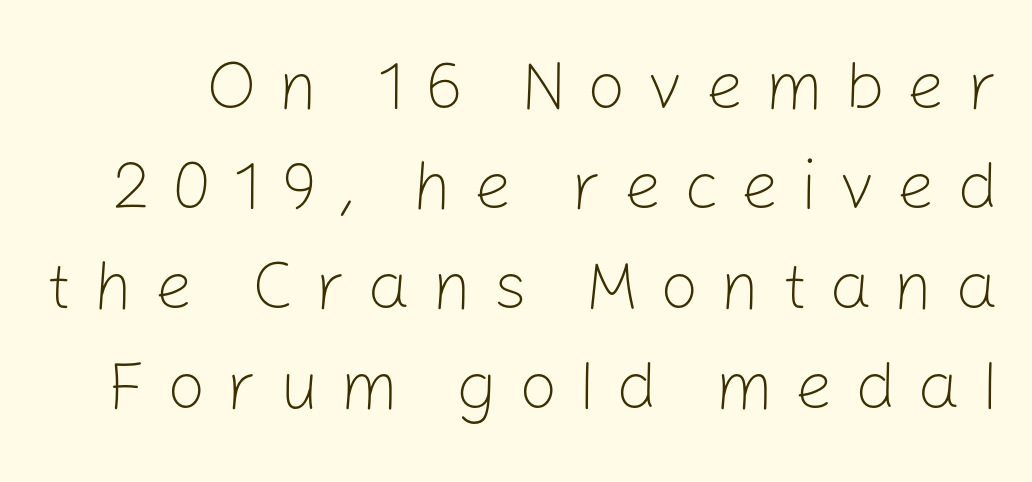
No word sits above an underline. Successive baselines arrive at the customary interval. A typesetter would label this face a sans. Posture: straight, roman, zero tilt. The rendering uses natural spacing where letterforms have individual widths.
